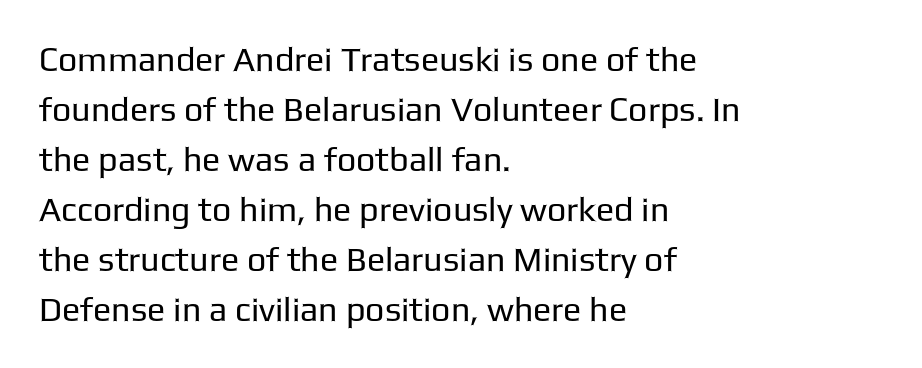
The image shows 34 px regular-weight sans-serif type, upright; set left-aligned, normal line spacing (1.47x), normal letter spacing, not underlined; low stroke contrast and a medium x-height.
